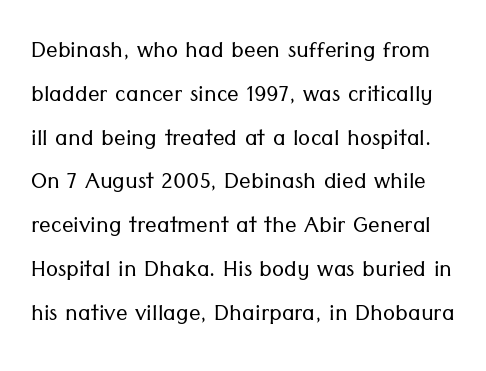
{"serif": "no", "italic": "no", "bold": "no", "weight": "light", "width": "normal", "stroke_contrast": "low", "x_height": "medium", "monospaced": "no", "underline": "no", "line_spacing": "normal", "line_spacing_ratio": 1.51, "letter_spacing": "normal", "letter_spacing_em": 0.0, "glyph_px": 29}
